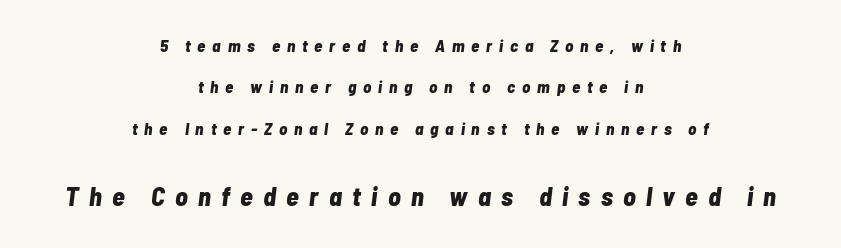
Character size in the trailing block exceeds that of the leading block. Descender tails drop into unmarked territory. Bold? Absolutely — the strokes are thick and heavy. Each new line begins a long way beneath the previous one. Visually the block forms a symmetrical silhouette, jagged on both flanks. These lines were composed using italics.
